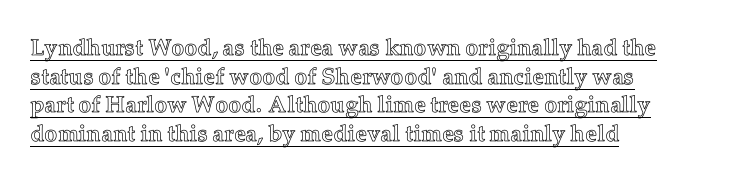
The image shows 23 px text type, upright; set left-aligned, line spacing 1.24x, normal letter spacing, underlined.
